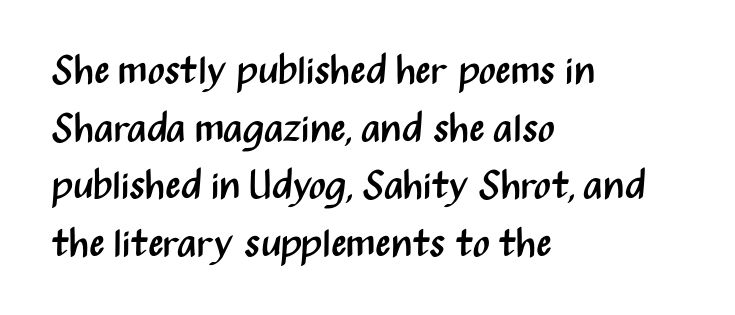
{"serif": "no", "italic": "no", "bold": "no", "weight": "regular", "width": "condensed", "stroke_contrast": "medium", "x_height": "medium", "monospaced": "no", "underline": "no", "align": "left", "line_spacing": "normal", "line_spacing_ratio": 1.44, "letter_spacing": "normal", "letter_spacing_em": 0.0, "glyph_px": 40}
